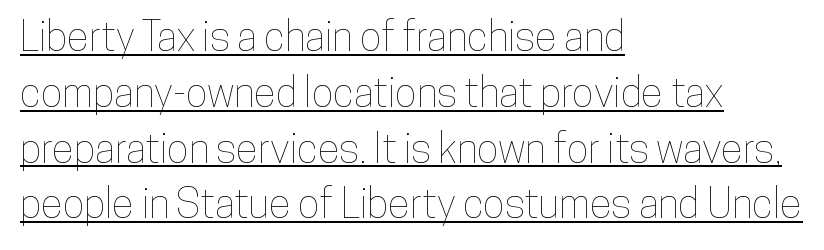
{"italic": "no", "width": "condensed", "stroke_contrast": "low", "x_height": "medium", "monospaced": "no", "underline": "yes", "align": "left", "line_spacing": "normal", "line_spacing_ratio": 1.36, "letter_spacing": "normal", "letter_spacing_em": 0.0, "glyph_px": 41}
